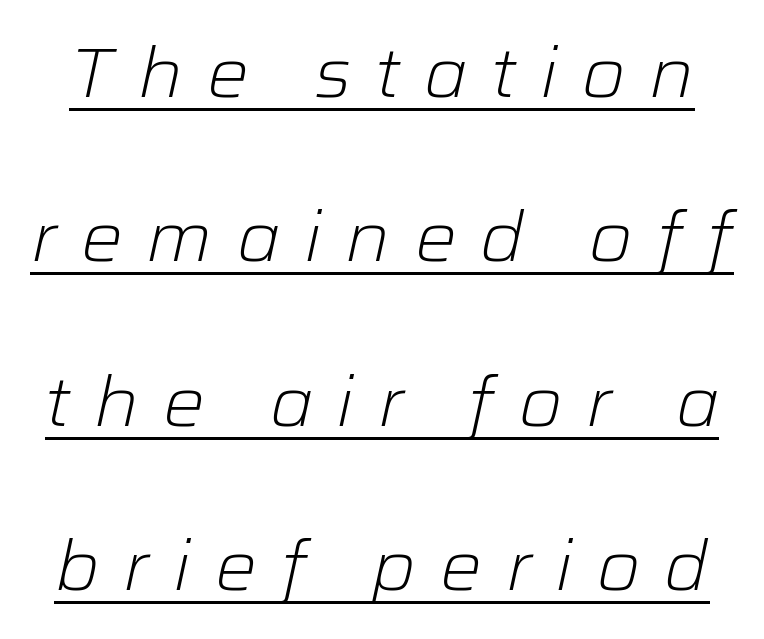
Is the stroke heavy? The answer is a plain regular-or-lighter. You could not count columns in this text — the font is proportionally spaced. The specimen reads as italic at a glance. If you measured baseline to baseline, you'd find a long distance. Students, note that the glyphs here are deliberately spaced far apart.
